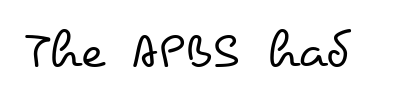
The image shows 57 px regular-weight, wide type, upright; set normal letter spacing, not underlined; low stroke contrast and a small x-height.
